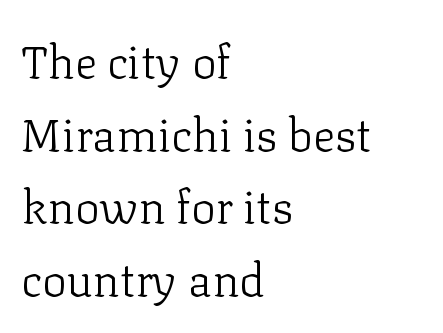
{"serif": "yes", "italic": "no", "bold": "no", "weight": "light", "width": "normal", "stroke_contrast": "low", "x_height": "medium", "monospaced": "no", "underline": "no", "align": "left", "line_spacing": "normal", "line_spacing_ratio": 1.58, "letter_spacing": "normal", "letter_spacing_em": 0.0, "glyph_px": 46}
